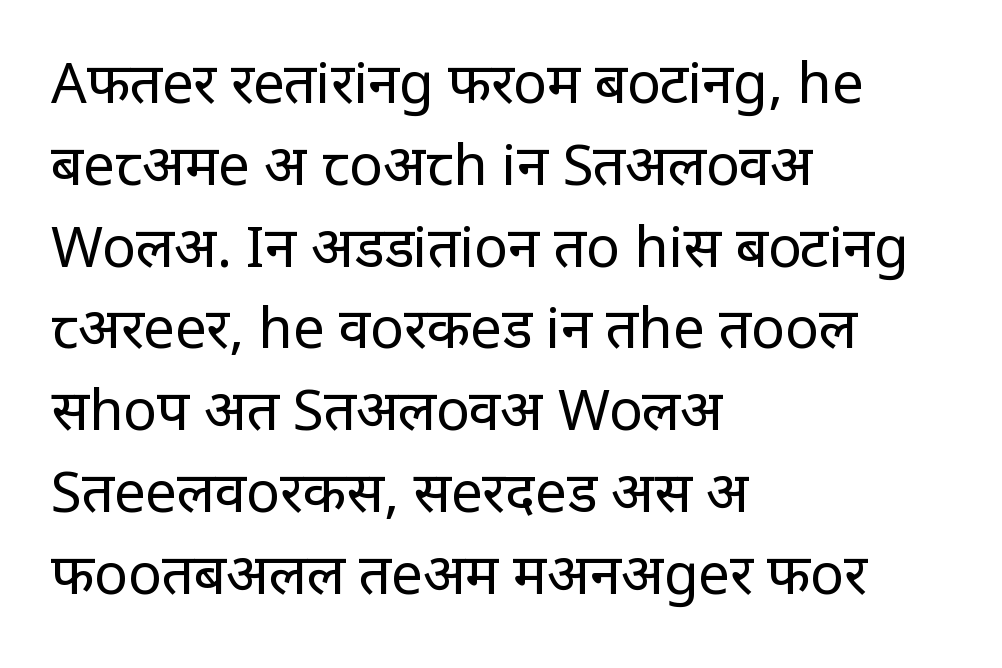
Do the letters lean? They stand straight. Each line starts at the same left margin while the right side varies. Nobody touched the tracking dial on this one. The letters look calm and open, with moderate or lighter stems. Has an underline been added? It has not. These lines sit exactly where default settings would place them.
